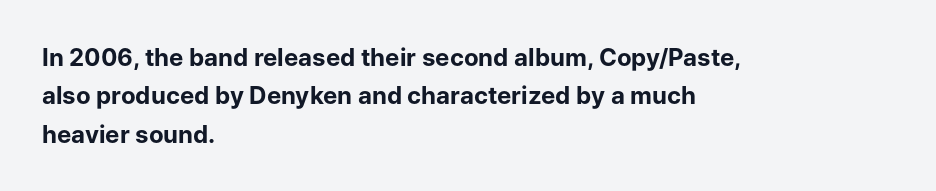
Q: Is the text bold? A: Yes.
Q: Is the text italic (slanted)? A: No, it is upright.
Q: Is the text underlined? A: No.
Q: How is the paragraph aligned? A: Left-aligned.
Q: Is the spacing between letters normal or unusually wide? A: Normal.
Q: Is the spacing between lines tight, normal or loose? A: Normal.
